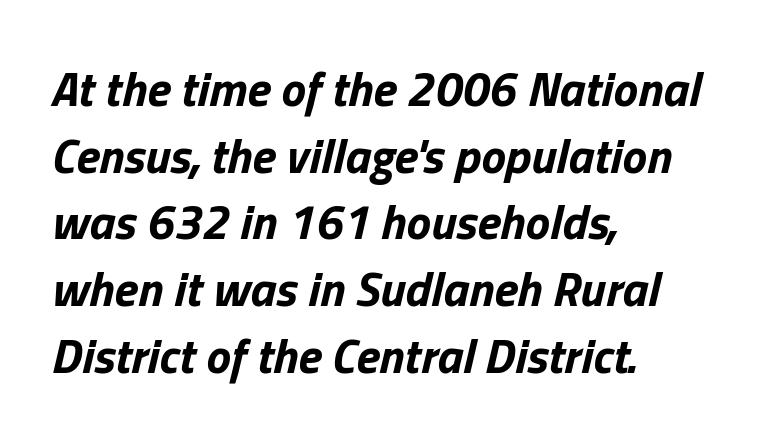
The image shows 49 px bold type, italic (leaning right); set left-aligned, normal line spacing (1.36x), normal letter spacing, not underlined; low stroke contrast and a medium x-height.
